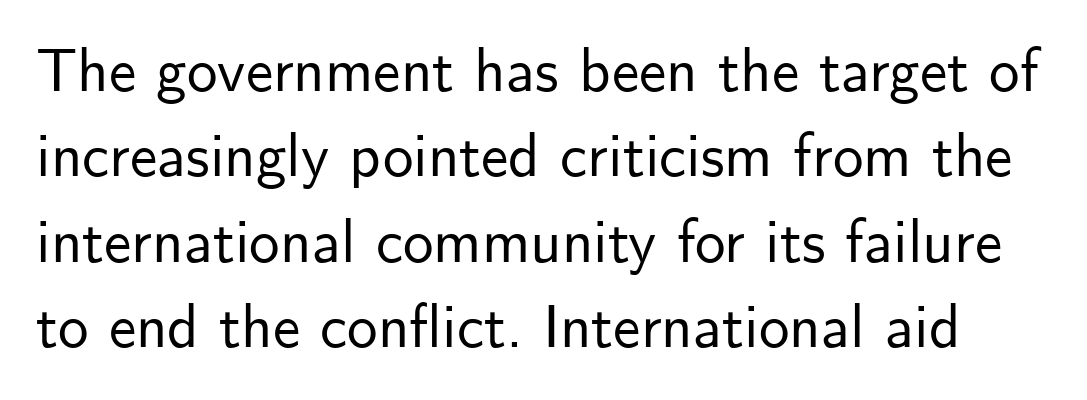
The lettering stays uniformly vertical, giving the passage a roman look. No feet cap the strokes, marking this as sans-serif type. Words appear dense and cohesive because spacing is normal. Vertical spacing — default.
